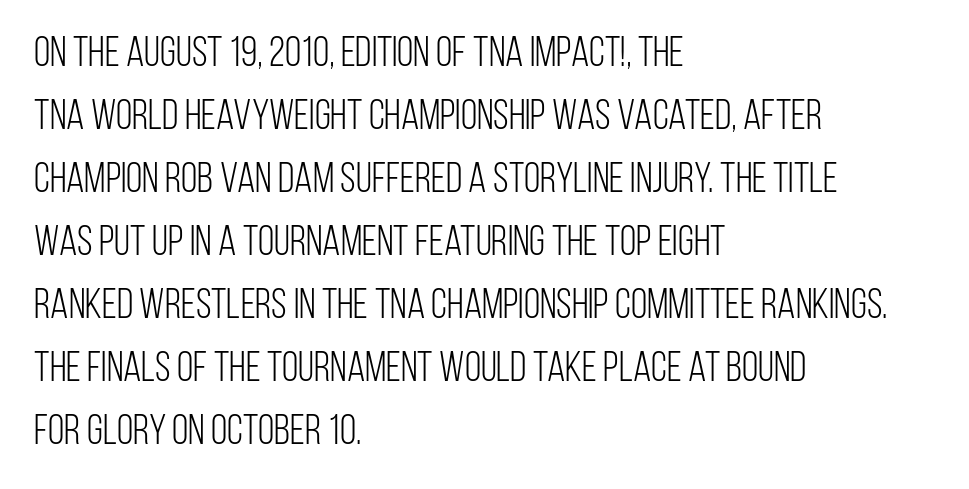
{"serif": "no", "italic": "no", "bold": "no", "weight": "light", "width": "condensed", "stroke_contrast": "low", "x_height": "large", "monospaced": "no", "underline": "no", "align": "left", "line_spacing": "normal", "line_spacing_ratio": 1.5, "letter_spacing": "normal", "letter_spacing_em": 0.0, "glyph_px": 42}
